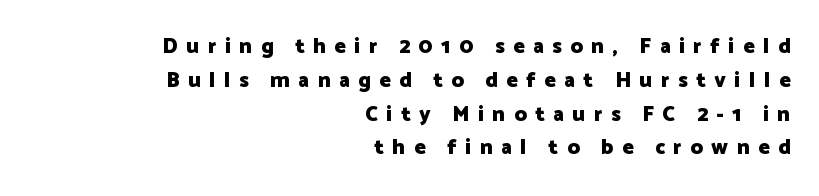
The image shows 21 px bold type, upright; set right-aligned, normal line spacing (1.61x), unusually wide letter spacing (+0.41 em), not underlined.
